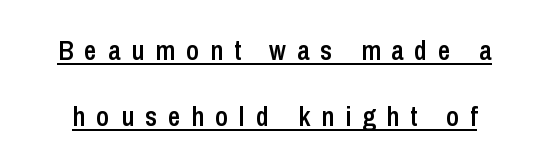
{"italic": "no", "bold": "semi", "underline": "yes", "line_spacing": "loose", "line_spacing_ratio": 2.43, "letter_spacing": "wide", "letter_spacing_em": 0.41, "glyph_px": 27}
